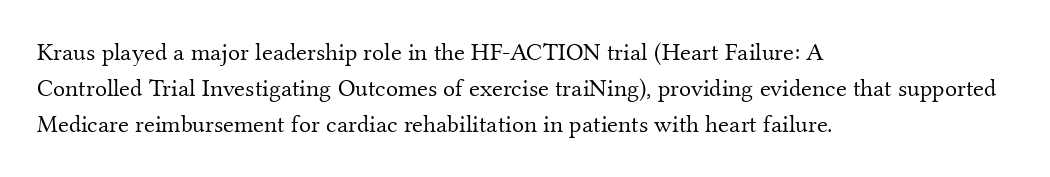
The image shows 25 px text type, upright; set left-aligned, normal line spacing (1.45x), normal letter spacing, not underlined.
